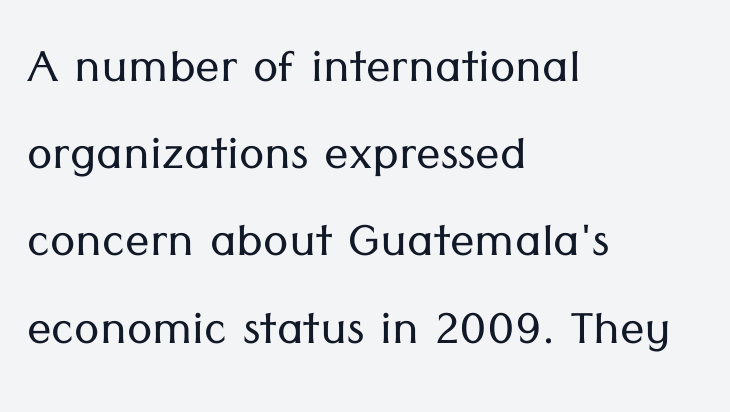
The image shows 61 px light sans-serif type, upright; set left-aligned, normal line spacing (1.43x), normal letter spacing, not underlined; low stroke contrast and a medium x-height.
